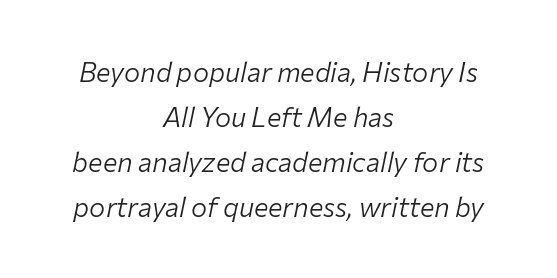
The image shows 27 px text type, italic (leaning right); set centered, normal line spacing (1.67x), normal letter spacing, not underlined.
